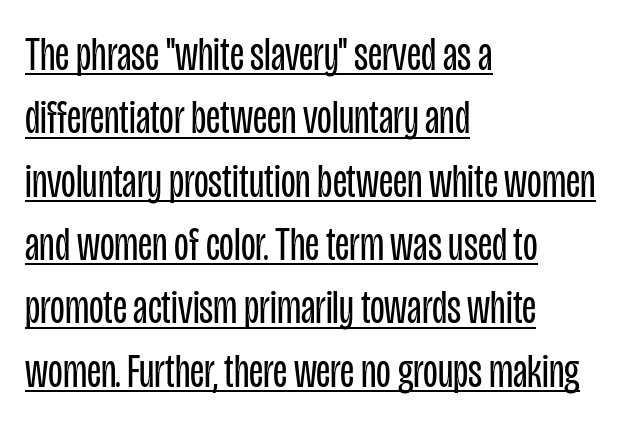
The image shows 48 px regular-weight, condensed sans-serif type, upright; set left-aligned, normal line spacing (1.32x), normal letter spacing, underlined; low stroke contrast and a large x-height.
